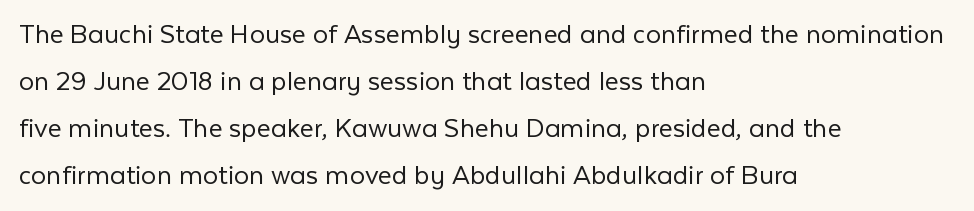
A roman cut, with each character standing at attention. Here the designer chose a conventional face with non-uniform glyph widths. Plain, unruled lines of type. The block of text has a typical density, with ordinary space between rows. The face used here is a sans, in the tradition of grotesques and geometrics. Line starts are locked; line ends wander.
